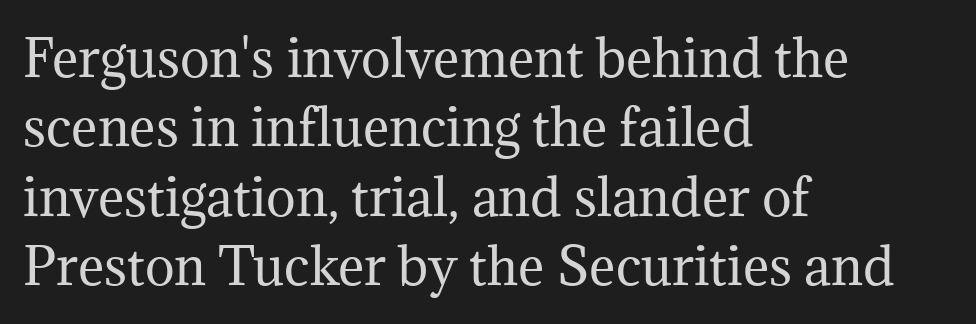
{"serif": "yes", "italic": "no", "bold": "no", "weight": "regular", "width": "normal", "stroke_contrast": "medium", "x_height": "medium", "monospaced": "no", "underline": "no", "align": "left", "line_spacing": "normal", "line_spacing_ratio": 1.39, "letter_spacing": "normal", "letter_spacing_em": 0.0, "glyph_px": 50}
